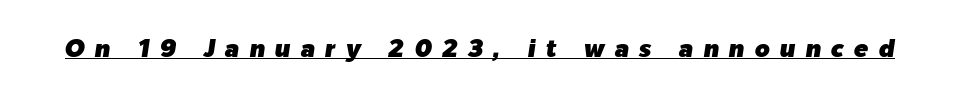
Slanted lettering throughout. Has an underline been added? It has. Inter-character spacing is expanded well beyond the font's built-in metrics.
